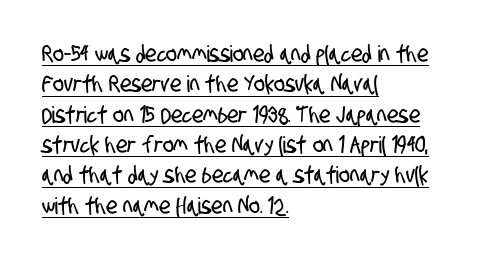
The image shows 23 px text type; set left-aligned, normal line spacing (1.32x), normal letter spacing, underlined.
